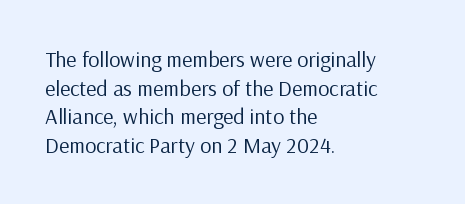
{"italic": "no", "bold": "no", "underline": "no", "align": "left", "line_spacing": "normal", "line_spacing_ratio": 1.3, "letter_spacing": "normal", "letter_spacing_em": 0.0, "glyph_px": 22}
